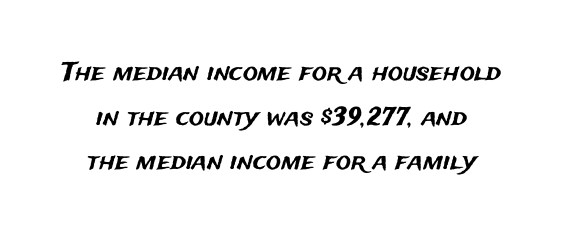
Q: Is the text italic (slanted)? A: Yes.
Q: Is the text underlined? A: No.
Q: Is the spacing between letters normal or unusually wide? A: Normal.
